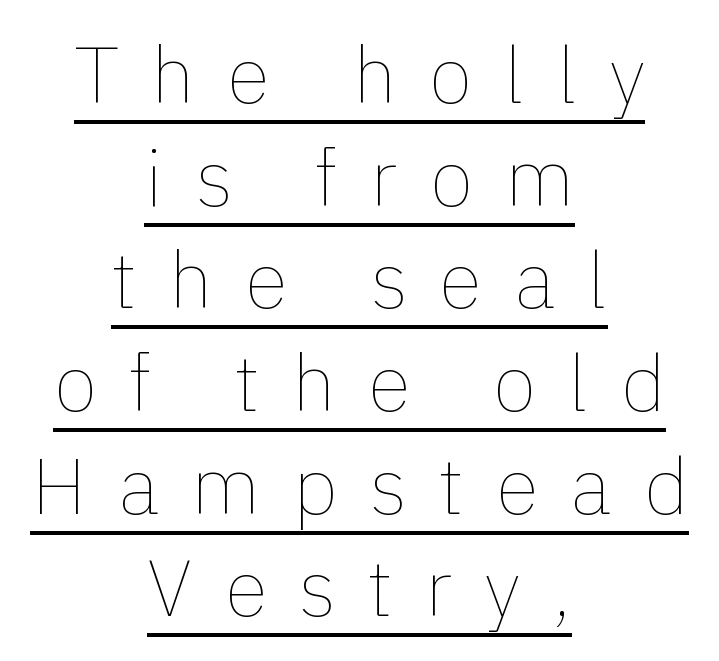
Italic: no, the glyphs are upright roman. The rendering positions every line midway between the sides. Honestly, the underline is the first thing you notice here. Character widths vary here, with narrow letters taking less room than wide ones. The vertical gap from one line to the next is medium. Weight class: somewhere from thin through regular.
